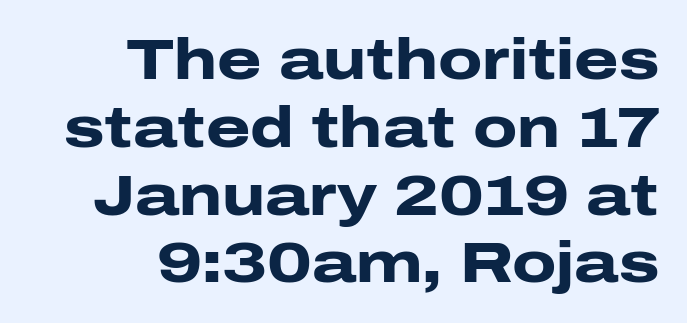
The image shows 57 px heavy, wide sans-serif type, upright; set right-aligned, line spacing 1.19x, normal letter spacing, not underlined; low stroke contrast and a medium x-height.
